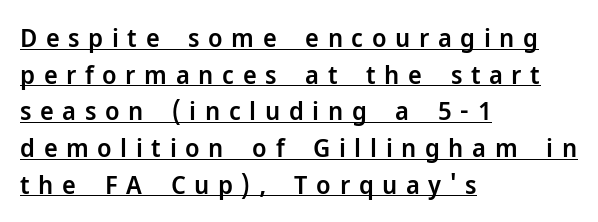
The image shows 26 px text type, upright; set left-aligned, normal line spacing (1.41x), unusually wide letter spacing (+0.33 em), underlined.
